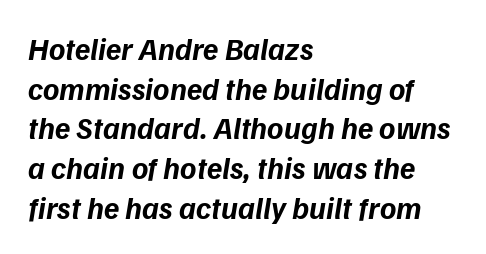
Look at the bottom of the vertical strokes: they stop flat, with no serifs. The face used here has the dense, thick strokes of a bold. A clean baseline with only descenders dipping below it. These lines stack with their left ends in a neat column. Observe the ordinary spacing: letters are neighbours, not strangers.
